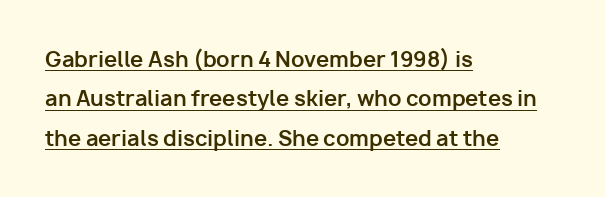
Characters remain perfectly vertical along every line. The sample's only ornament is a line tracing under the words. Characters follow at the spacing the type designer built in. Its strokes are broad and dark, the hallmark of bold type. Line beginnings align vertically; line endings do not.
